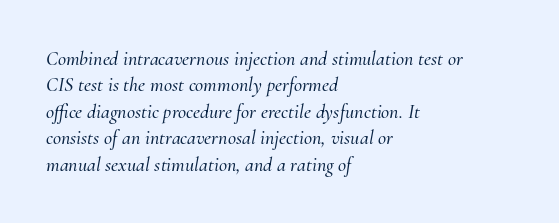
This rendering features lettering with no underline. There is no visible air inserted between adjacent glyphs. Horizontal bands of white between lines are of average thickness. Designer's note — italics engaged. Each line starts at the same left margin while the right side varies.
